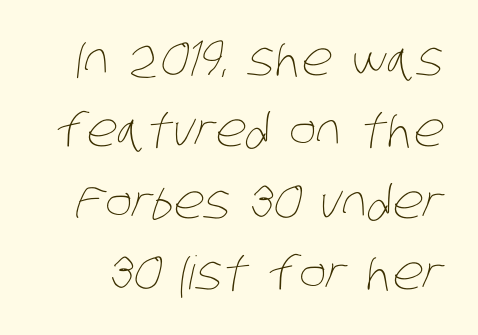
{"bold": "no", "weight": "thin", "width": "condensed", "stroke_contrast": "low", "x_height": "large", "monospaced": "no", "underline": "no", "line_spacing": "normal", "line_spacing_ratio": 1.55, "letter_spacing": "normal", "letter_spacing_em": 0.0, "glyph_px": 46}
